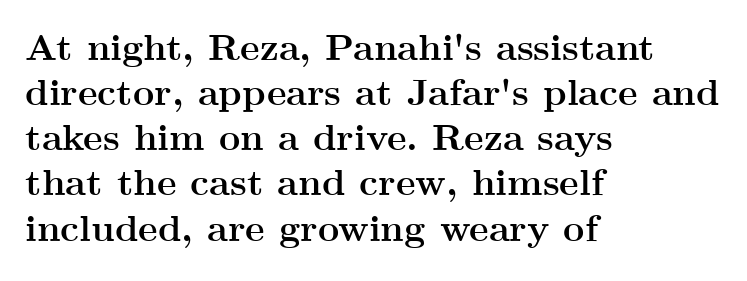
The image shows 37 px semibold, wide serif type, upright; set left-aligned, line spacing 1.22x, normal letter spacing, not underlined; medium stroke contrast and a small x-height.
